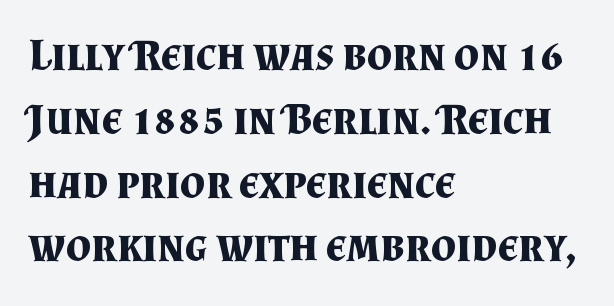
Q: Is the text bold? A: Yes.
Q: Is the text italic (slanted)? A: No, it is upright.
Q: Is the typeface a serif or a sans-serif typeface? A: Serif.
Q: Is the text underlined? A: No.
Q: How is the paragraph aligned? A: Left-aligned.
Q: Is the spacing between letters normal or unusually wide? A: Normal.
Q: Is the spacing between lines tight, normal or loose? A: Normal.
Q: Width (condensed, normal, or wide)? A: Normal.
Q: Stroke contrast? A: Medium.
Q: x-height? A: Small.
Q: Monospaced? A: No.
